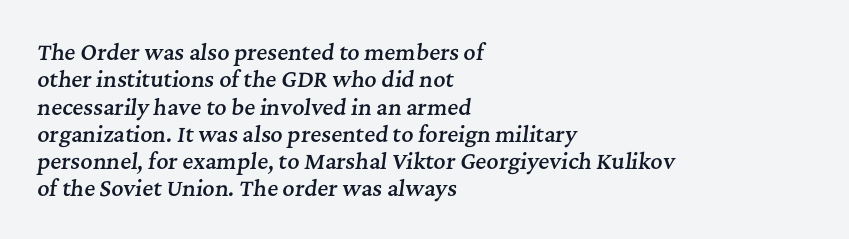
This sample uses plain, unmodified letter spacing. One-word summary of the alignment: left. The face used here is a semibold: visibly heavier than regular, lighter than bold. The baseline area is clear. Designer's note — italics engaged. Is there much room between lines? A standard amount, neither cramped nor airy.
